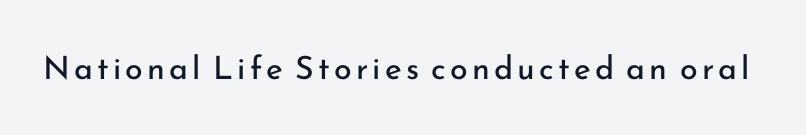
The image shows 32 px regular-weight sans-serif type, upright; set not underlined; low stroke contrast and a small x-height.
